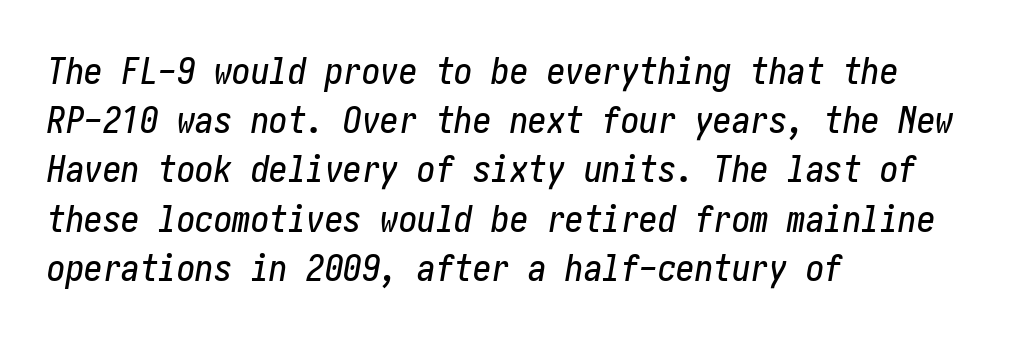
The passage shown leans; its letterforms are oblique. A bare baseline throughout the passage. The leading is moderate, giving the passage an even texture. The letters sit at their default tracking, neither squeezed nor spread.
